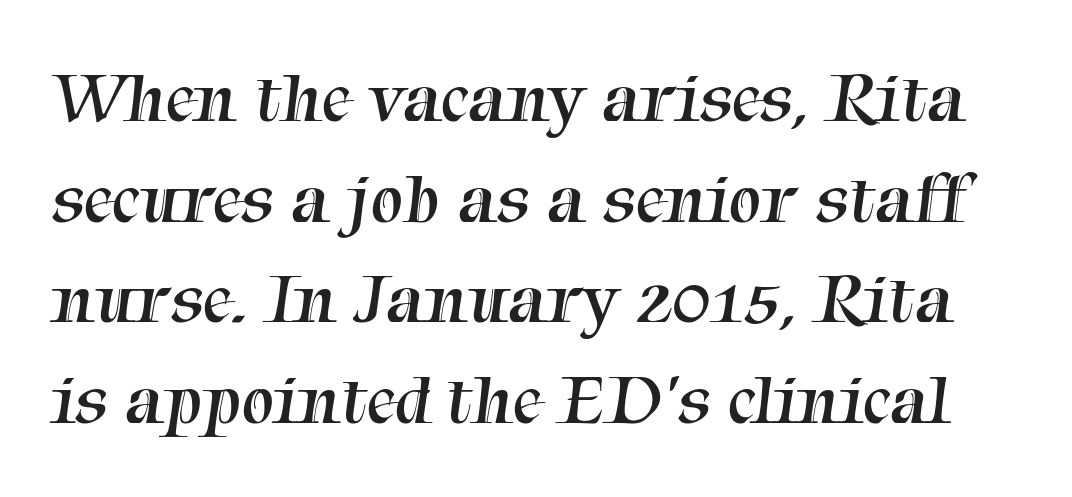
Q: Is the text bold? A: No.
Q: Is the typeface a serif or a sans-serif typeface? A: Serif.
Q: Is the text underlined? A: No.
Q: Is the spacing between letters normal or unusually wide? A: Normal.
Q: Is the spacing between lines tight, normal or loose? A: Normal.
Q: Width (condensed, normal, or wide)? A: Normal.
Q: Stroke contrast? A: Medium.
Q: x-height? A: Medium.
Q: Monospaced? A: No.
